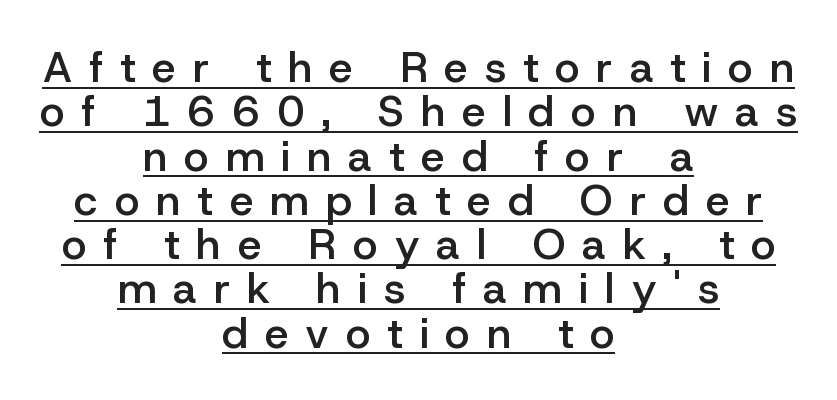
Caption: expanded tracking, letters set apart. Vertically, the passage feels compressed, each row crowding the next. Is this a fixed-width face? No — the glyphs have proportional, varying widths. A continuous stroke trails under the words, as in a hyperlink. Italic? Not at all — the glyphs are vertical.
